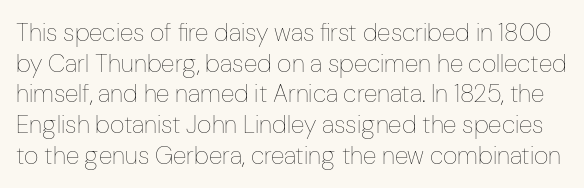
Characters follow at the spacing the type designer built in. Descenders hang freely into open space. This reads as an unemphasized weight, regular at the heaviest. You can tell it's not italic because the verticals are truly vertical.
